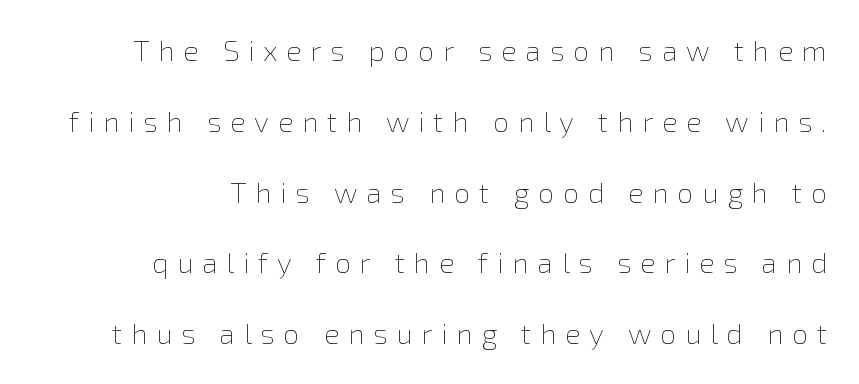
{"italic": "no", "bold": "no", "weight": "thin", "width": "normal", "x_height": "medium", "monospaced": "no", "underline": "no", "align": "right", "line_spacing": "loose", "line_spacing_ratio": 2.44, "letter_spacing": "wide", "letter_spacing_em": 0.3, "glyph_px": 29}
